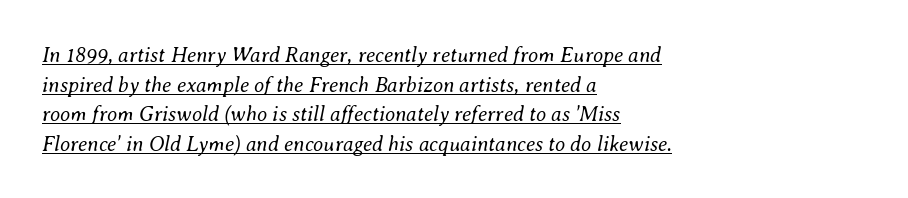
Q: Is the text bold? A: No.
Q: Is the text italic (slanted)? A: Yes, it leans right by about 8 degrees.
Q: Is the text underlined? A: Yes.
Q: How is the paragraph aligned? A: Left-aligned.
Q: Is the spacing between letters normal or unusually wide? A: Normal.
Q: Is the spacing between lines tight, normal or loose? A: Normal.
